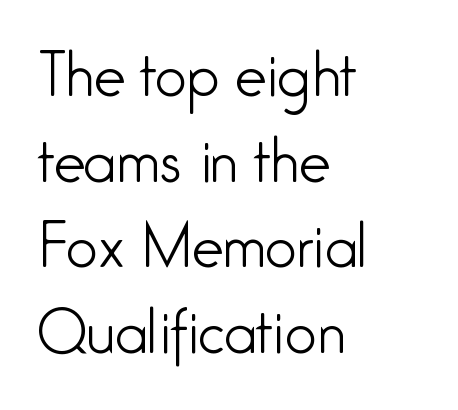
{"serif": "no", "italic": "no", "bold": "no", "weight": "light", "width": "condensed", "stroke_contrast": "low", "x_height": "medium", "monospaced": "no", "underline": "no", "align": "left", "line_spacing": "normal", "line_spacing_ratio": 1.53, "letter_spacing": "normal", "letter_spacing_em": 0.0, "glyph_px": 56}
